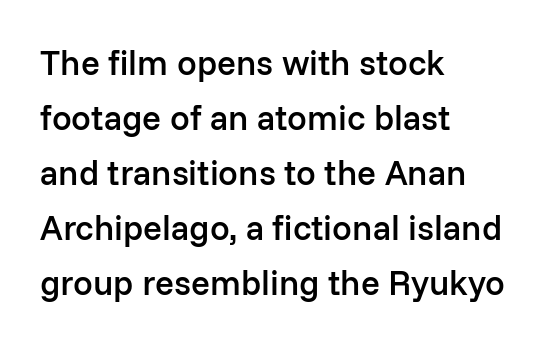
The image shows 35 px semibold sans-serif type, upright; set left-aligned, normal line spacing (1.57x), normal letter spacing, not underlined; low stroke contrast and a medium x-height.
